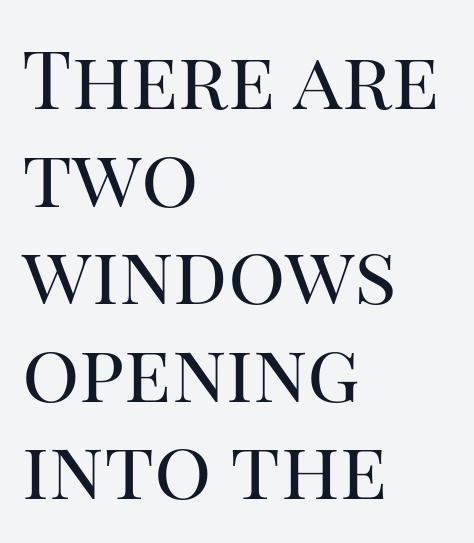
Q: Is the text bold? A: No.
Q: Is the text italic (slanted)? A: No, it is upright.
Q: Is the typeface a serif or a sans-serif typeface? A: Serif.
Q: Is the text underlined? A: No.
Q: How is the paragraph aligned? A: Left-aligned.
Q: Is the spacing between letters normal or unusually wide? A: Normal.
Q: Width (condensed, normal, or wide)? A: Normal.
Q: Stroke contrast? A: High.
Q: x-height? A: Large.
Q: Monospaced? A: No.
